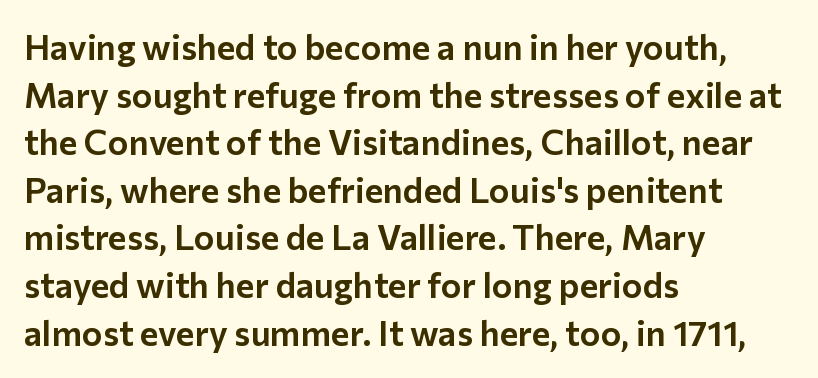
The image shows 35 px sans-serif type, upright; set left-aligned, normal line spacing (1.36x), normal letter spacing, not underlined; low stroke contrast and a medium x-height.
